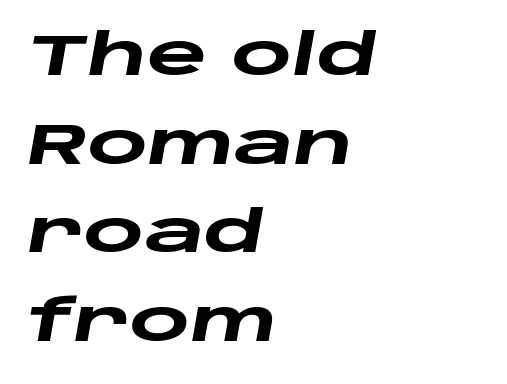
Q: Is the text bold? A: Yes.
Q: Is the text italic (slanted)? A: Yes, it leans right by about 10 degrees.
Q: Is the text underlined? A: No.
Q: How is the paragraph aligned? A: Left-aligned.
Q: Is the spacing between letters normal or unusually wide? A: Normal.
Q: Is the spacing between lines tight, normal or loose? A: Normal.
Q: Width (condensed, normal, or wide)? A: Wide.
Q: Stroke contrast? A: Low.
Q: x-height? A: Large.
Q: Monospaced? A: No.
